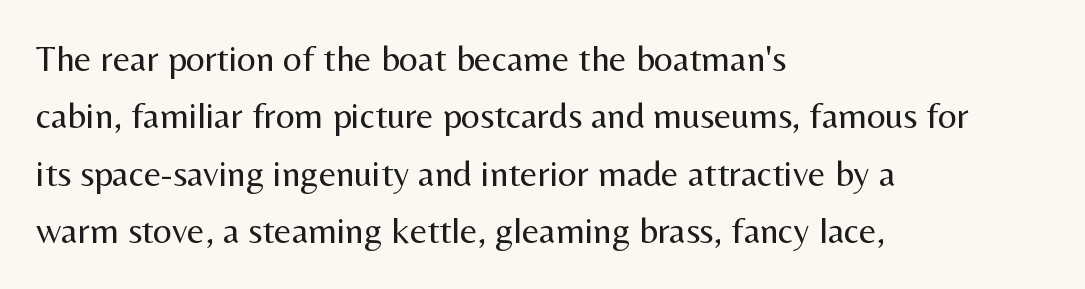
Q: Is the text bold? A: No.
Q: Is the text italic (slanted)? A: No, it is upright.
Q: Is the typeface a serif or a sans-serif typeface? A: Sans-serif.
Q: Is the text underlined? A: No.
Q: How is the paragraph aligned? A: Left-aligned.
Q: Is the spacing between letters normal or unusually wide? A: Normal.
Q: Is the spacing between lines tight, normal or loose? A: Normal.
Q: Width (condensed, normal, or wide)? A: Normal.
Q: Stroke contrast? A: Medium.
Q: x-height? A: Medium.
Q: Monospaced? A: No.
